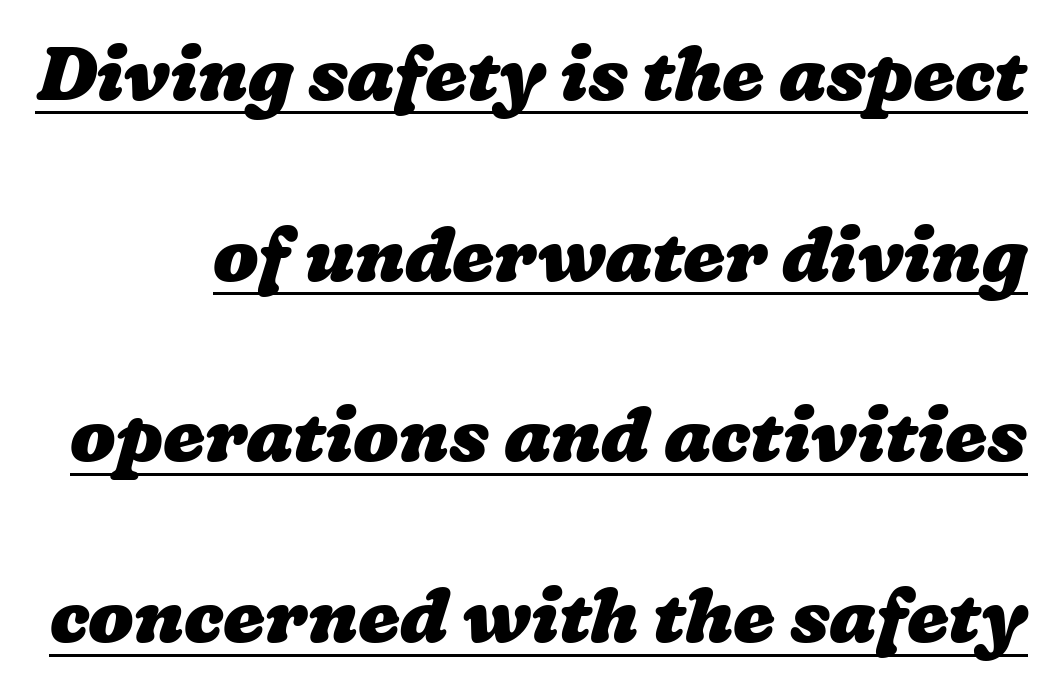
The image shows 75 px heavy, wide type; set loose line spacing (2.41x), normal letter spacing, underlined; low stroke contrast and a medium x-height.
